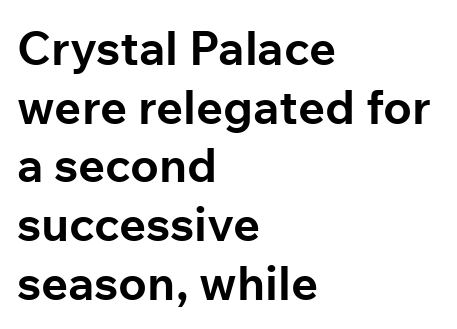
The image shows 47 px bold sans-serif type, upright; set left-aligned, normal line spacing (1.25x), normal letter spacing, not underlined; low stroke contrast and a medium x-height.
